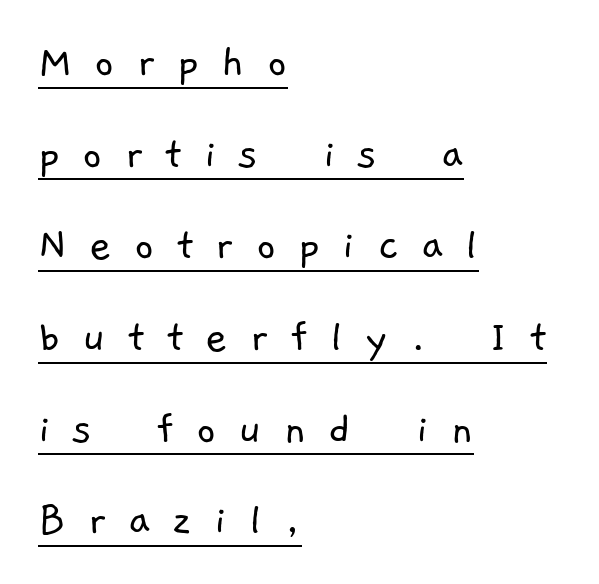
{"serif": "no", "bold": "no", "weight": "light", "width": "normal", "stroke_contrast": "low", "x_height": "medium", "monospaced": "no", "underline": "yes", "align": "left", "line_spacing": "loose", "line_spacing_ratio": 1.91, "letter_spacing": "wide", "letter_spacing_em": 0.46, "glyph_px": 48}
